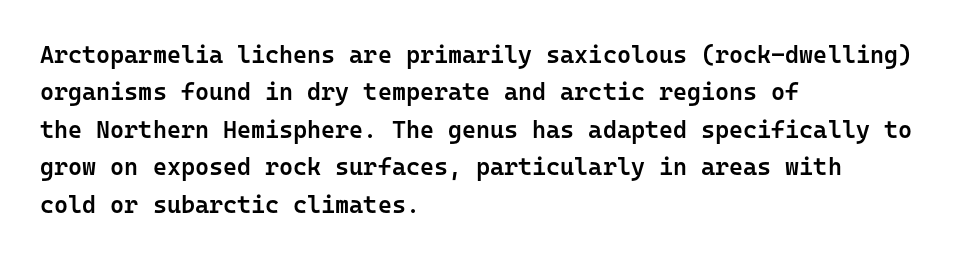
The image shows 24 px text type, upright; set left-aligned, normal line spacing (1.56x), normal letter spacing, not underlined.
